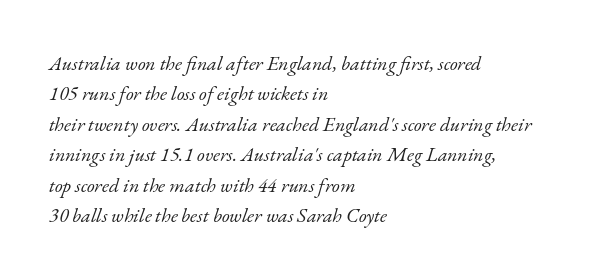
Q: Is the text bold? A: No.
Q: Is the text italic (slanted)? A: Yes, it leans right by about 17 degrees.
Q: Is the text underlined? A: No.
Q: How is the paragraph aligned? A: Left-aligned.
Q: Is the spacing between letters normal or unusually wide? A: Normal.
Q: Is the spacing between lines tight, normal or loose? A: Normal.
